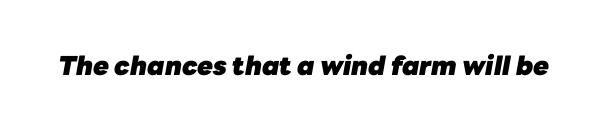
The baseline area is clear. The face used here has a pronounced slope to its letters. The face used here has the dense, thick strokes of a bold. Between one letter and the next there's only the usual sliver of space.
